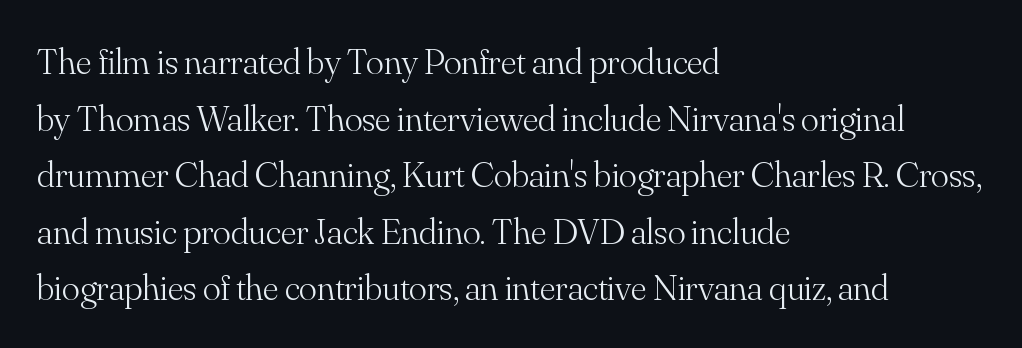
{"serif": "yes", "italic": "no", "bold": "no", "weight": "light", "width": "normal", "stroke_contrast": "medium", "x_height": "small", "monospaced": "no", "underline": "no", "align": "left", "line_spacing": "normal", "line_spacing_ratio": 1.53, "letter_spacing": "normal", "letter_spacing_em": 0.0, "glyph_px": 37}
